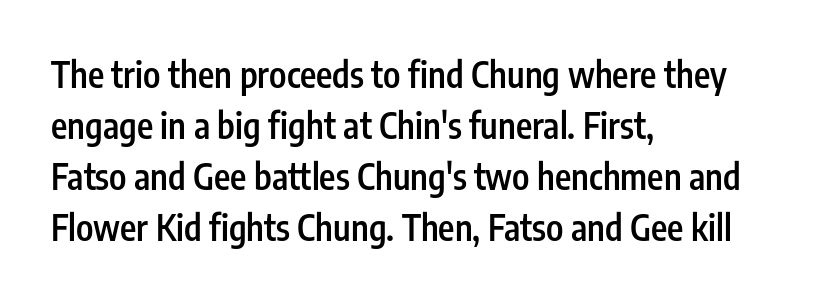
Style check: upright. These lines are set flush left with a ragged right edge. The line texture is even and compact thanks to regular tracking. Lines of text with bare space underneath. Think of a printed novel: that variable character pitch is what you see here.
